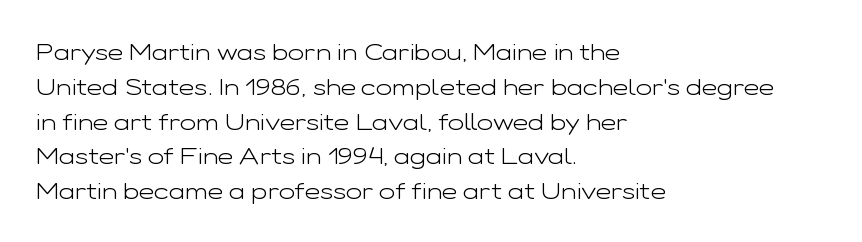
Q: Is the text bold? A: No.
Q: Is the text italic (slanted)? A: No, it is upright.
Q: Is the text underlined? A: No.
Q: How is the paragraph aligned? A: Left-aligned.
Q: Is the spacing between letters normal or unusually wide? A: Normal.
Q: Is the spacing between lines tight, normal or loose? A: Normal.
